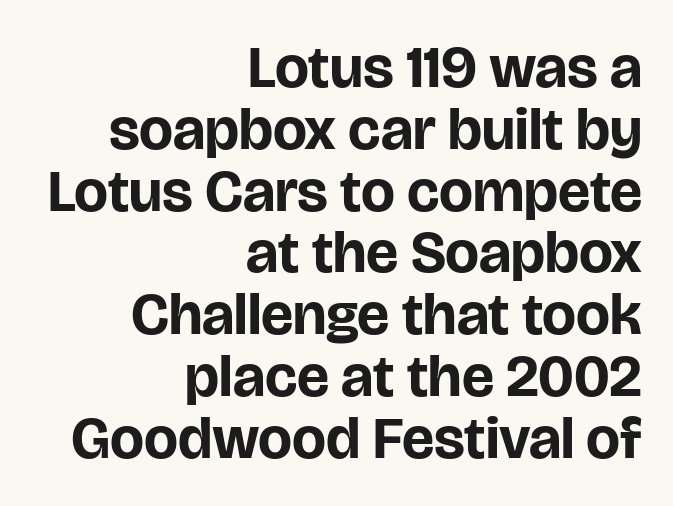
{"serif": "no", "italic": "no", "bold": "yes", "weight": "bold", "width": "normal", "stroke_contrast": "low", "x_height": "large", "monospaced": "no", "underline": "no", "align": "right", "line_spacing": "tight", "line_spacing_ratio": 1.03, "letter_spacing": "normal", "letter_spacing_em": 0.0, "glyph_px": 60}
